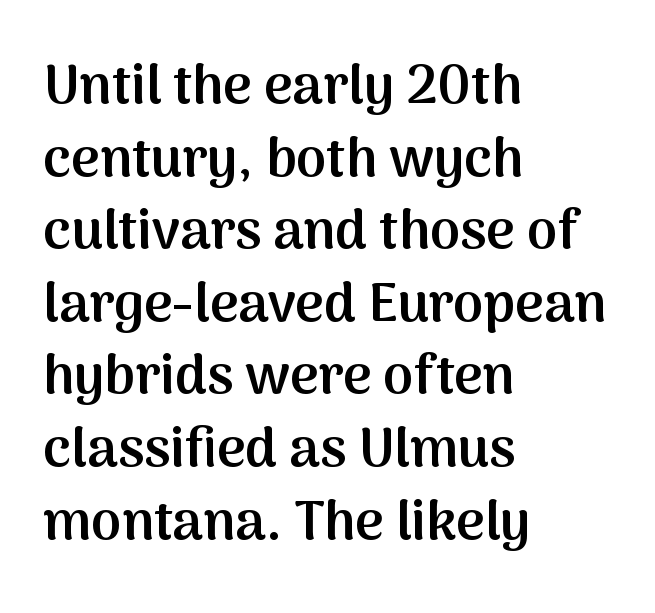
As a designer I'd log this as weight 600, semibold. Think of a printed novel: that variable character pitch is what you see here. Just letters on the line, the space beneath them empty. Classification — sans serif.
